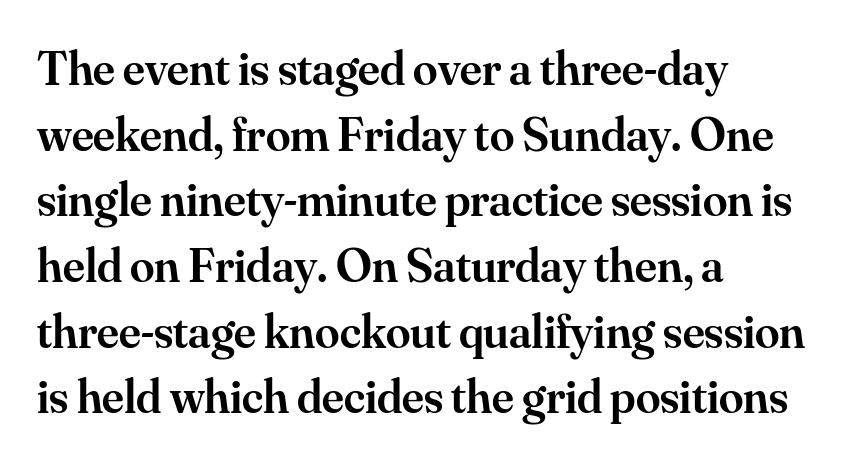
{"serif": "yes", "italic": "no", "bold": "semi", "weight": "semibold", "width": "normal", "stroke_contrast": "medium", "x_height": "small", "monospaced": "no", "underline": "no", "align": "left", "line_spacing": "normal", "line_spacing_ratio": 1.34, "letter_spacing": "normal", "letter_spacing_em": 0.0, "glyph_px": 49}
